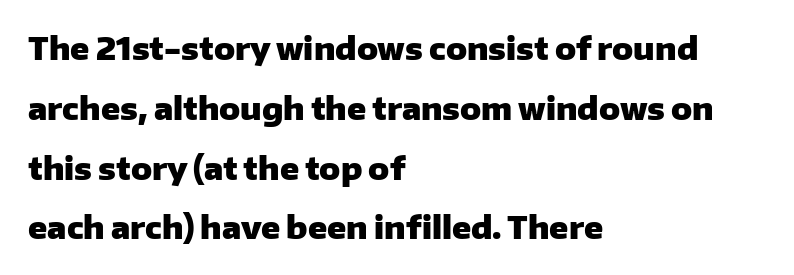
{"serif": "no", "italic": "no", "bold": "yes", "weight": "heavy", "width": "normal", "stroke_contrast": "low", "x_height": "medium", "monospaced": "no", "underline": "no", "align": "left", "line_spacing": "loose", "line_spacing_ratio": 1.93, "letter_spacing": "normal", "letter_spacing_em": 0.0, "glyph_px": 31}
